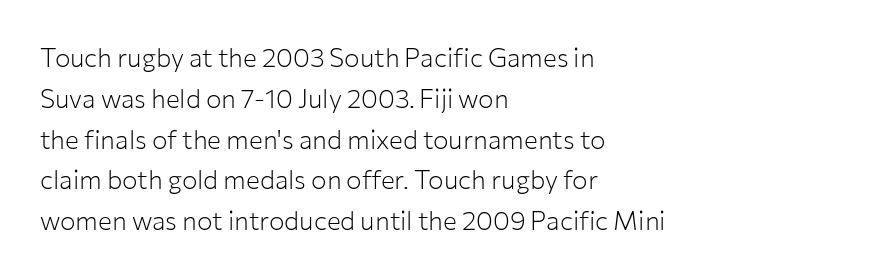
{"italic": "no", "bold": "no", "underline": "no", "align": "left", "line_spacing": "normal", "line_spacing_ratio": 1.57, "letter_spacing": "normal", "letter_spacing_em": 0.0, "glyph_px": 26}
